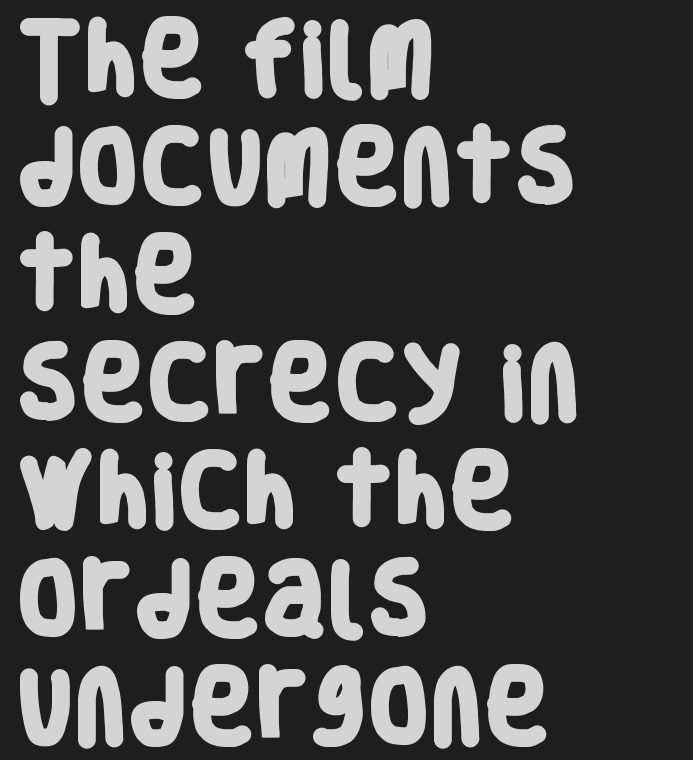
Q: Is the text bold? A: Yes.
Q: Is the typeface a serif or a sans-serif typeface? A: Sans-serif.
Q: Is the text underlined? A: No.
Q: How is the paragraph aligned? A: Left-aligned.
Q: Is the spacing between letters normal or unusually wide? A: Normal.
Q: Is the spacing between lines tight, normal or loose? A: Normal.
Q: Width (condensed, normal, or wide)? A: Condensed.
Q: Stroke contrast? A: Low.
Q: x-height? A: Large.
Q: Monospaced? A: No.
